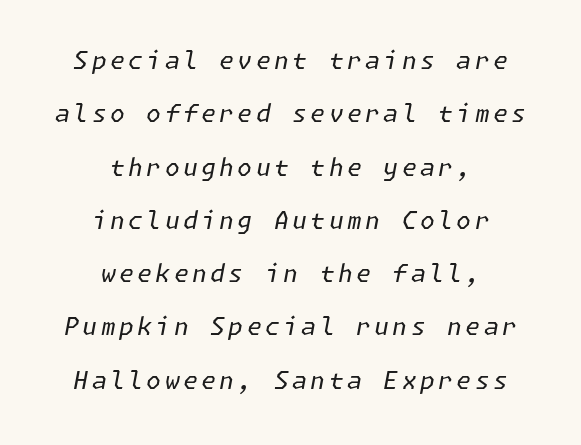
The image shows 24 px text type, italic (leaning right); set centered, loose line spacing (2.22x), not underlined.
